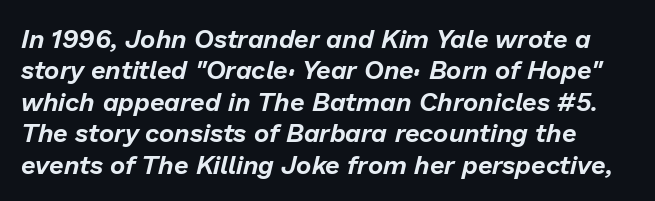
{"italic": "yes", "lean": "right", "slant_degrees": 13, "underline": "no", "line_spacing_ratio": 1.21, "letter_spacing": "normal", "letter_spacing_em": 0.0, "glyph_px": 26}
